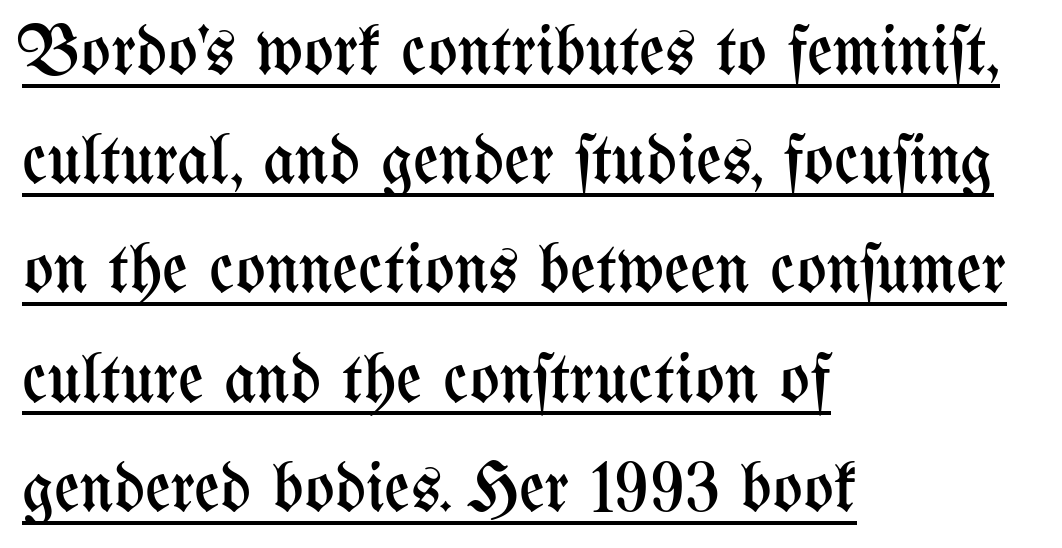
{"italic": "no", "bold": "no", "weight": "regular", "width": "condensed", "stroke_contrast": "medium", "x_height": "medium", "monospaced": "no", "underline": "yes", "align": "left", "line_spacing": "normal", "line_spacing_ratio": 1.56, "letter_spacing": "normal", "letter_spacing_em": 0.0, "glyph_px": 70}
